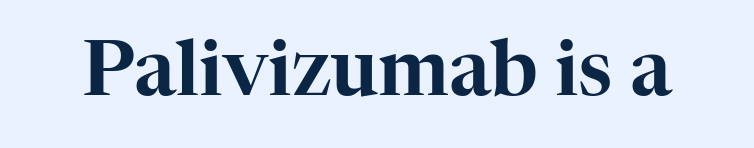
The image shows 77 px serif type, upright; set normal letter spacing, not underlined; high stroke contrast and a medium x-height.
